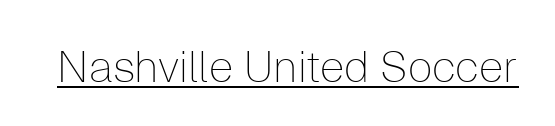
Ordinary non-slanted type is in use. The passage shown is underscored from start to finish. The passage shown is typed in a proportional face where columns would drift. The rendering shows plain stroke endings on the letterforms — a sans-serif design. This sample uses plain, unmodified letter spacing.
